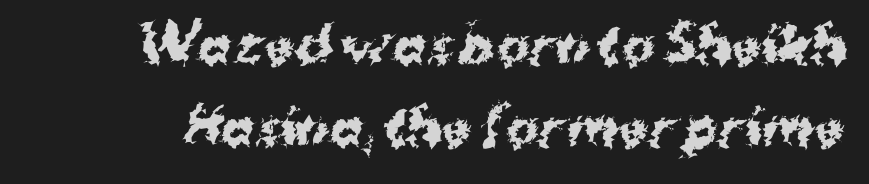
The image shows 49 px bold sans-serif type; set normal line spacing (1.67x), normal letter spacing, not underlined; medium stroke contrast and a medium x-height.
